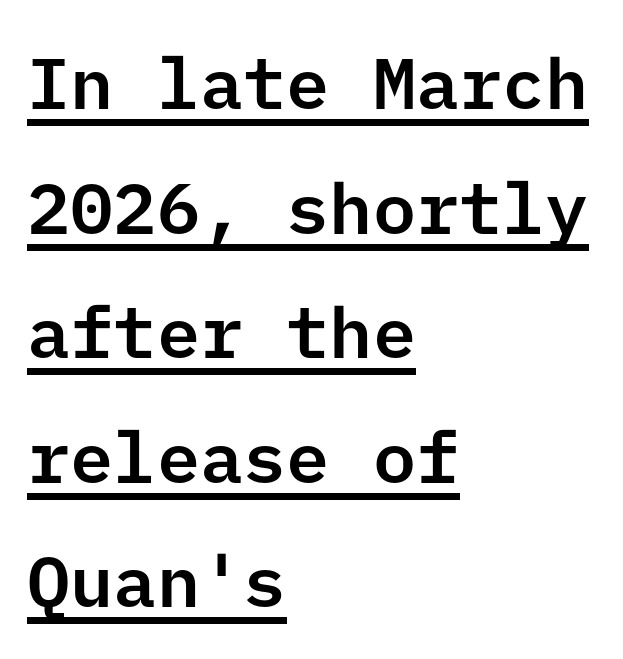
Q: Is the text italic (slanted)? A: No, it is upright.
Q: Is the typeface a serif or a sans-serif typeface? A: Sans-serif.
Q: Is the text underlined? A: Yes.
Q: How is the paragraph aligned? A: Left-aligned.
Q: Is the spacing between letters normal or unusually wide? A: Normal.
Q: Width (condensed, normal, or wide)? A: Normal.
Q: Stroke contrast? A: Low.
Q: x-height? A: Medium.
